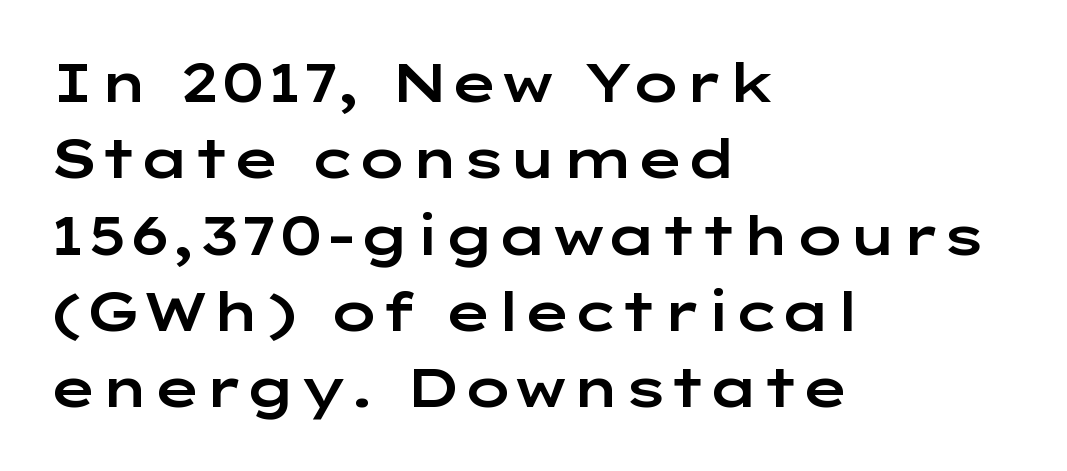
{"serif": "no", "italic": "no", "width": "wide", "stroke_contrast": "low", "x_height": "medium", "monospaced": "no", "underline": "no", "align": "left", "line_spacing": "normal", "line_spacing_ratio": 1.44, "letter_spacing": "normal", "letter_spacing_em": 0.0, "glyph_px": 53}
